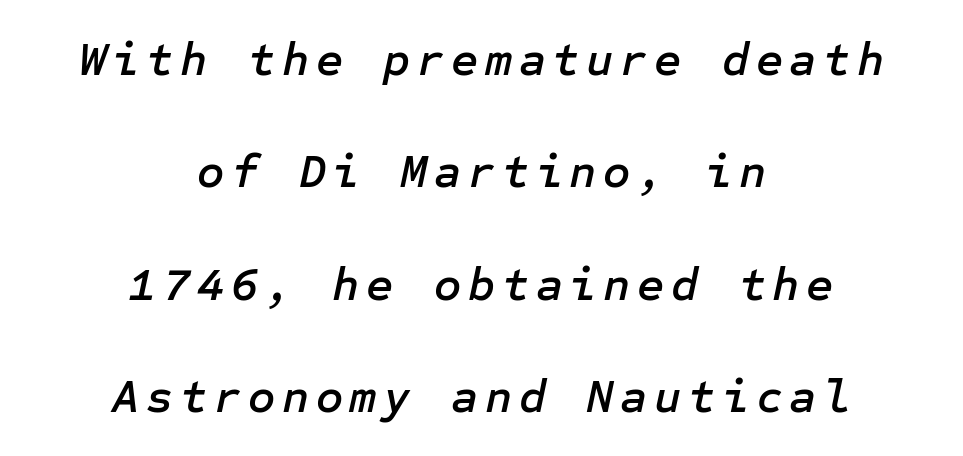
The image shows 47 px text type, italic (leaning right); set centered, loose line spacing (2.39x), not underlined; low stroke contrast and a medium x-height.
